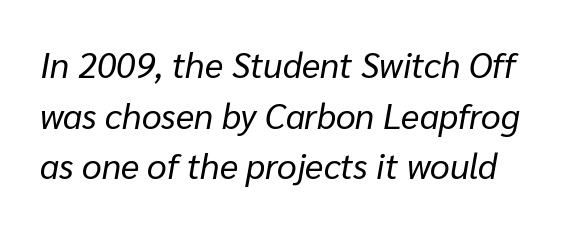
A light-to-regular cut is what we see here. Glance below the letters and you will spot only blank space. This sample uses an oblique cut, with every glyph tilted off the vertical. A normal amount of white space separates one row of letters from the next.
